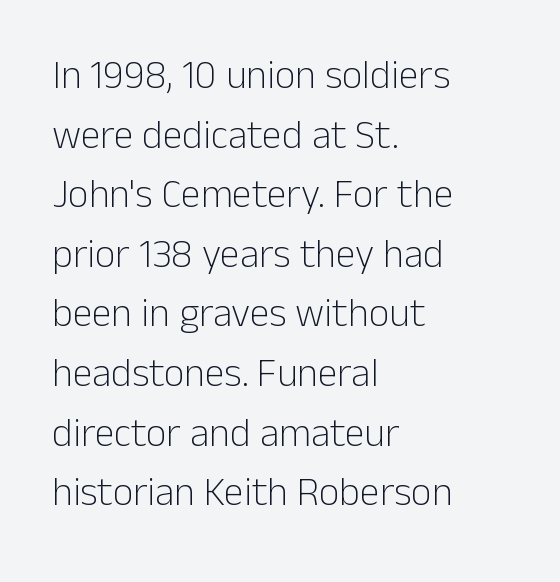
Q: Is the text bold? A: No.
Q: Is the text italic (slanted)? A: No, it is upright.
Q: Is the typeface a serif or a sans-serif typeface? A: Sans-serif.
Q: Is the text underlined? A: No.
Q: How is the paragraph aligned? A: Left-aligned.
Q: Is the spacing between letters normal or unusually wide? A: Normal.
Q: Is the spacing between lines tight, normal or loose? A: Normal.
Q: Width (condensed, normal, or wide)? A: Normal.
Q: Stroke contrast? A: Low.
Q: x-height? A: Medium.
Q: Monospaced? A: No.
